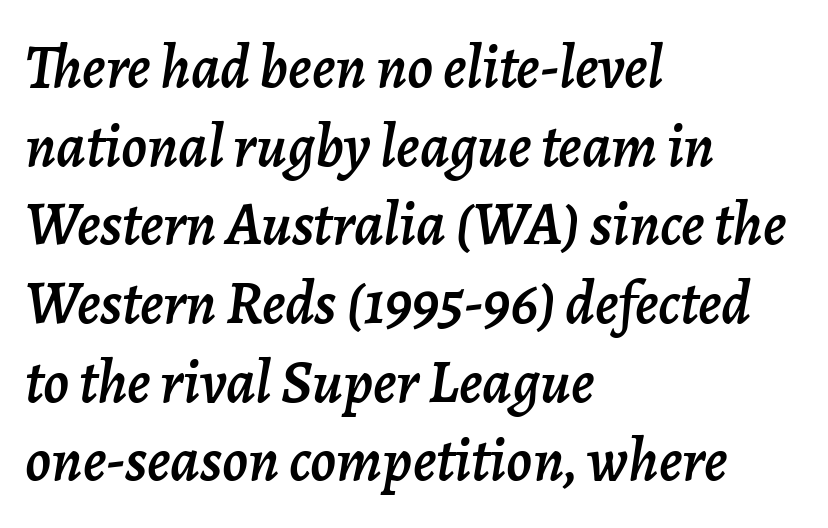
The image shows 61 px text type, italic (leaning right); set left-aligned, normal line spacing (1.29x), normal letter spacing, not underlined; low stroke contrast and a medium x-height.
